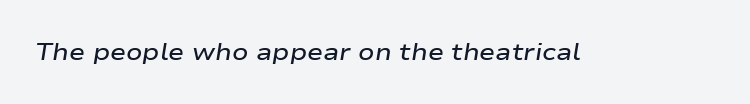
Q: Is the text bold? A: Semi-bold.
Q: Is the text italic (slanted)? A: Yes, it leans right by about 9 degrees.
Q: Is the text underlined? A: No.
Q: Is the spacing between letters normal or unusually wide? A: Normal.
